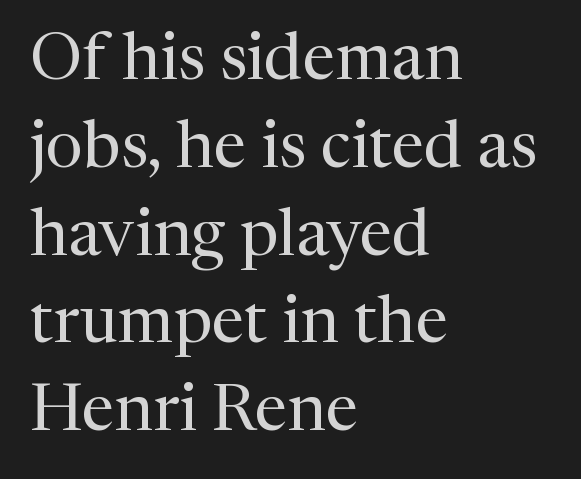
Q: Is the text bold? A: No.
Q: Is the text italic (slanted)? A: No, it is upright.
Q: Is the typeface a serif or a sans-serif typeface? A: Serif.
Q: Is the text underlined? A: No.
Q: How is the paragraph aligned? A: Left-aligned.
Q: Is the spacing between letters normal or unusually wide? A: Normal.
Q: Is the spacing between lines tight, normal or loose? A: Normal.
Q: Width (condensed, normal, or wide)? A: Normal.
Q: Stroke contrast? A: Medium.
Q: x-height? A: Medium.
Q: Monospaced? A: No.
